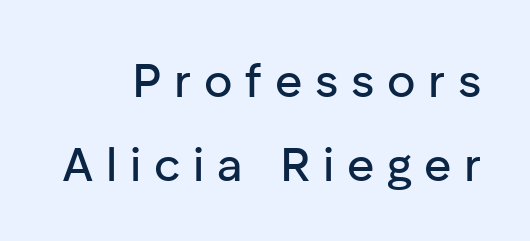
Each letter keeps its own natural width here, so spacing adapts to shape. Descenders are the only things crossing below the line. Does extra space separate the letters? Yes, quite a lot of it. In terms of letterform style, serifs are entirely absent. Compared with a flush-left layout, this one pins lines to the opposite, right side. The typography opts for an upright posture over an oblique one.
